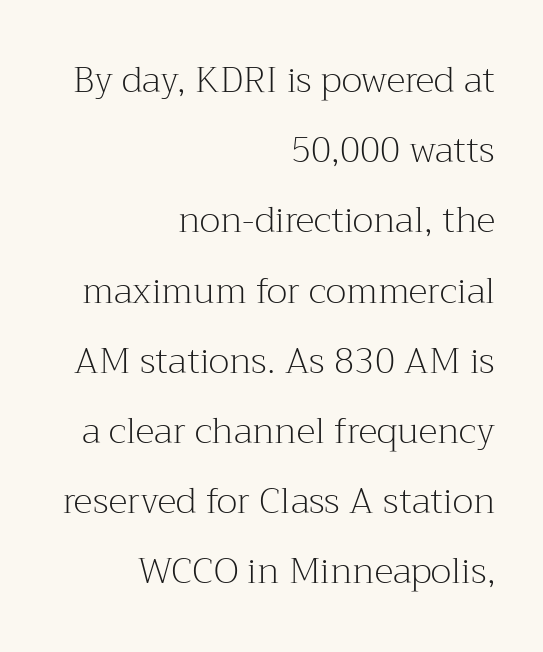
Q: Is the text bold? A: No.
Q: Is the text italic (slanted)? A: No, it is upright.
Q: Is the typeface a serif or a sans-serif typeface? A: Serif.
Q: Is the text underlined? A: No.
Q: How is the paragraph aligned? A: Right-aligned.
Q: Is the spacing between letters normal or unusually wide? A: Normal.
Q: Is the spacing between lines tight, normal or loose? A: Loose.
Q: Width (condensed, normal, or wide)? A: Normal.
Q: Stroke contrast? A: Medium.
Q: x-height? A: Medium.
Q: Monospaced? A: No.
